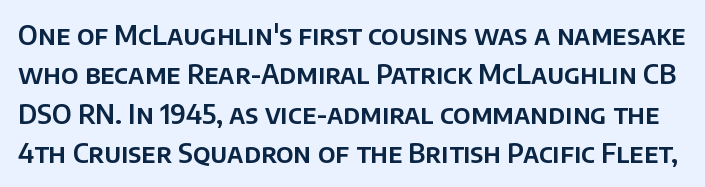
When letters stand straight like this, we call the style roman or upright. The words here are not underlined. Leading matches the norm, producing a regular column. The face used here is rendered with its standard letterfit.
